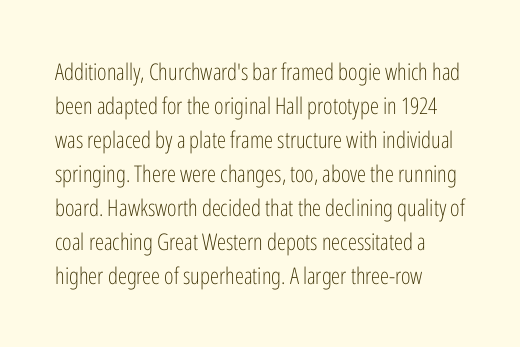
The type sits square on the baseline with zero lean. Stem width sits at or under what a default text font uses. Horizontally, the lines are justified to the leading edge only. This sample keeps an unexceptional amount of space between lines. The space beneath each line is pristine and unruled. There is no visible air inserted between adjacent glyphs.
